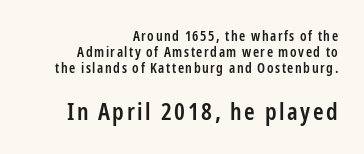
{"italic": "no", "bold": "semi", "underline": "no", "align": "right", "line_spacing_ratio": 1.16, "larger_block": "second", "size_ratio": 1.71, "glyph_px": 24}
